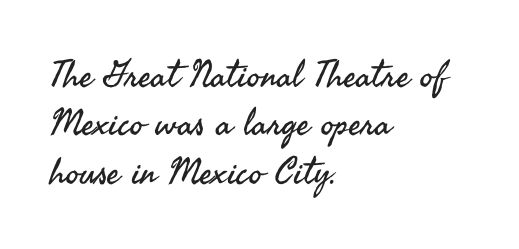
Q: Is the text bold? A: No.
Q: Is the text italic (slanted)? A: Yes.
Q: Is the typeface a serif or a sans-serif typeface? A: Sans-serif.
Q: Is the text underlined? A: No.
Q: How is the paragraph aligned? A: Left-aligned.
Q: Is the spacing between letters normal or unusually wide? A: Normal.
Q: Is the spacing between lines tight, normal or loose? A: Normal.
Q: Width (condensed, normal, or wide)? A: Normal.
Q: Stroke contrast? A: Medium.
Q: x-height? A: Small.
Q: Monospaced? A: No.
